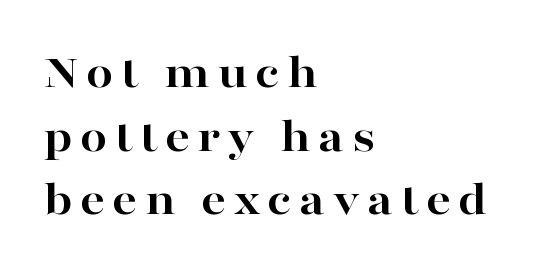
The image shows 49 px bold, wide serif type, upright; set left-aligned, normal line spacing (1.3x), not underlined; high stroke contrast and a medium x-height.
